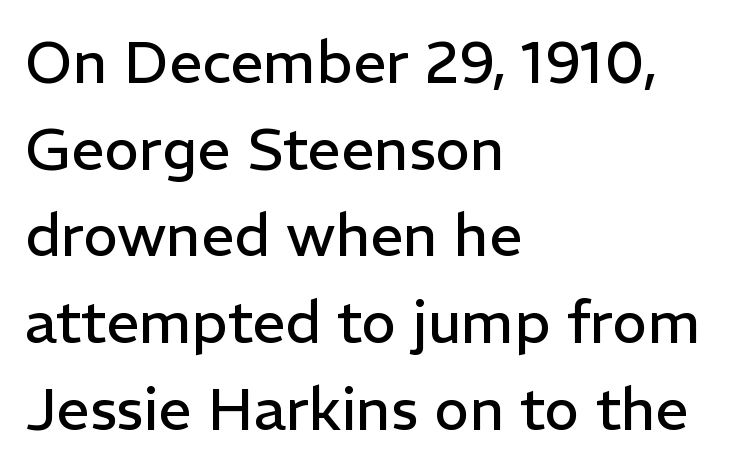
Casual observation: everything's shoved over to the left. The designer left line spacing at the default. The font is comparable to plain body text, perhaps lighter. What kind of face is this? One without serifs — a sans.
